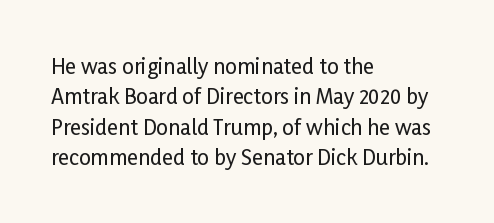
{"italic": "no", "underline": "no", "align": "left", "line_spacing": "normal", "line_spacing_ratio": 1.45, "letter_spacing": "normal", "letter_spacing_em": 0.0, "glyph_px": 21}
